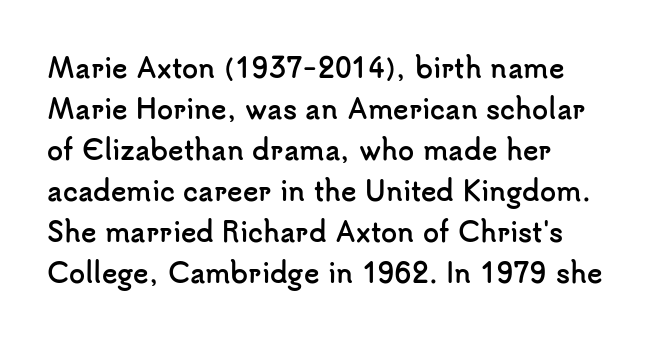
Baseline-to-baseline distance is the conventional proportion of letter height. Letter spacing: default. Strong, thick strokes mark this as bold type. The passage shown is not underscored anywhere. Tall strokes in this sample are plumb rather than angled.
